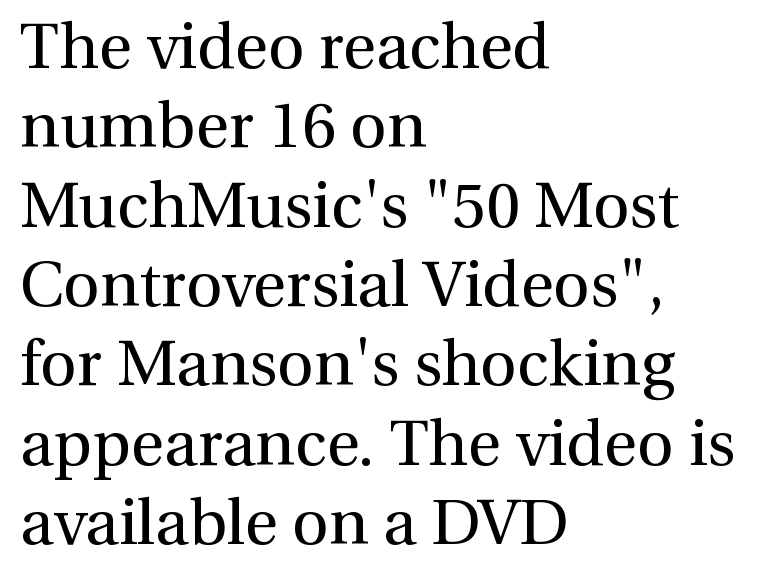
The image shows 64 px regular-weight serif type, upright; set left-aligned, line spacing 1.24x, normal letter spacing, not underlined; medium stroke contrast and a medium x-height.
